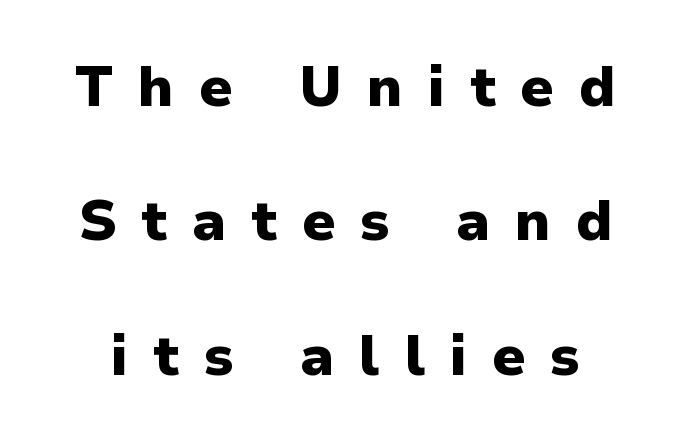
The image shows 56 px heavy sans-serif type, upright; set loose line spacing (2.4x), unusually wide letter spacing (+0.44 em), not underlined; low stroke contrast and a medium x-height.
